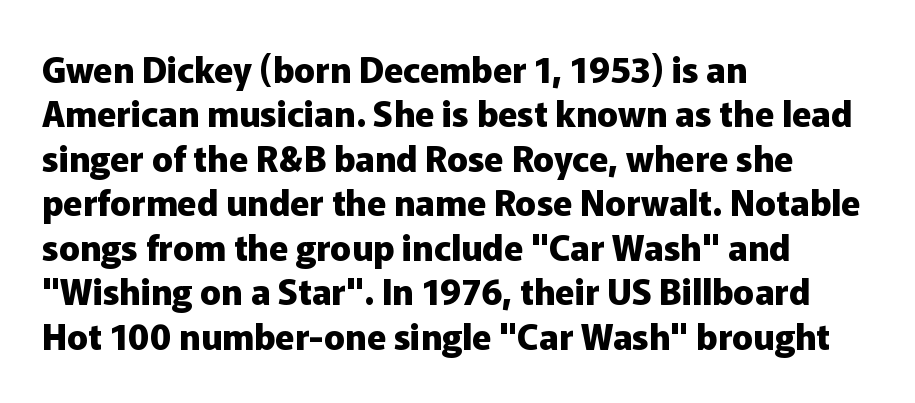
{"serif": "no", "italic": "no", "bold": "yes", "weight": "heavy", "width": "normal", "stroke_contrast": "low", "x_height": "medium", "monospaced": "no", "underline": "no", "align": "left", "line_spacing": "normal", "line_spacing_ratio": 1.27, "letter_spacing": "normal", "letter_spacing_em": 0.0, "glyph_px": 35}
